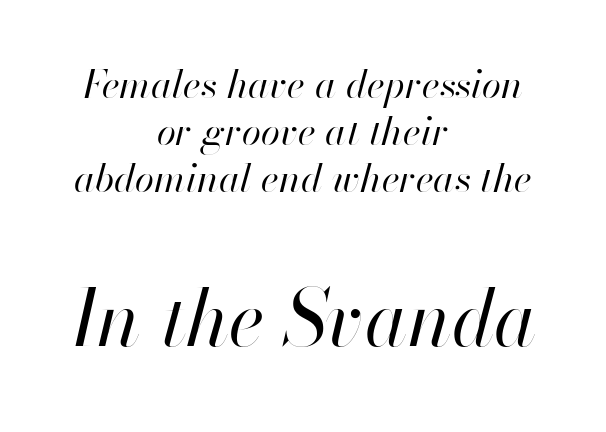
Q: Is the text bold? A: No.
Q: Is the text italic (slanted)? A: Yes, it leans right by about 13 degrees.
Q: Is the text underlined? A: No.
Q: How is the paragraph aligned? A: Centered.
Q: Is the spacing between letters normal or unusually wide? A: Normal.
Q: Which block of text is set in a larger size, the first (top) or the second (bottom)? A: The second (bottom) one.
Q: Width (condensed, normal, or wide)? A: Normal.
Q: Stroke contrast? A: High.
Q: x-height? A: Small.
Q: Monospaced? A: No.
